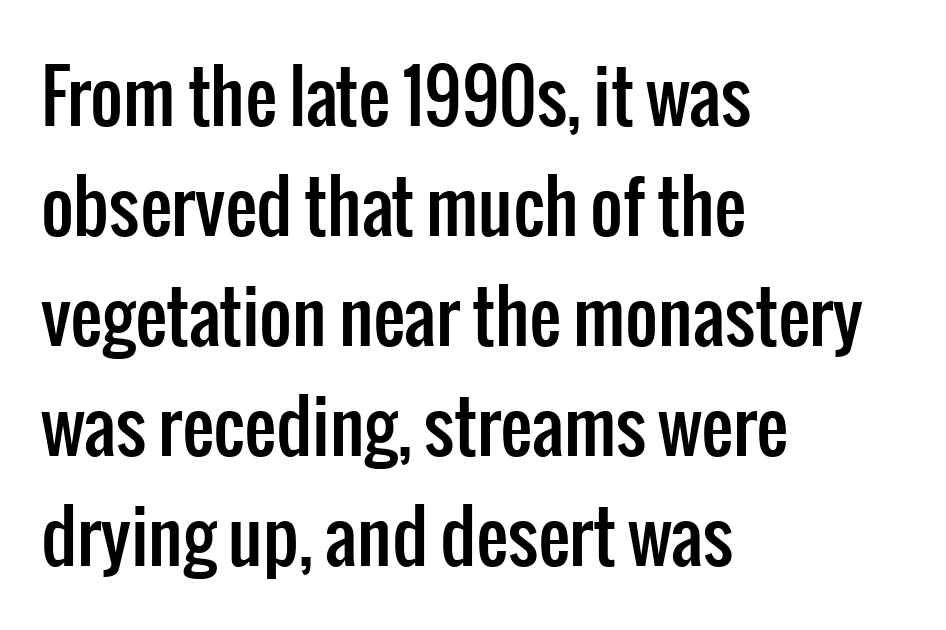
The image shows 71 px condensed sans-serif type, upright; set left-aligned, normal line spacing (1.55x), normal letter spacing, not underlined; low stroke contrast and a medium x-height.
